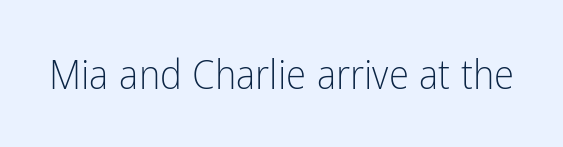
{"serif": "no", "italic": "no", "bold": "no", "weight": "light", "width": "condensed", "stroke_contrast": "low", "x_height": "medium", "monospaced": "no", "underline": "no", "letter_spacing": "normal", "letter_spacing_em": 0.0, "glyph_px": 41}
